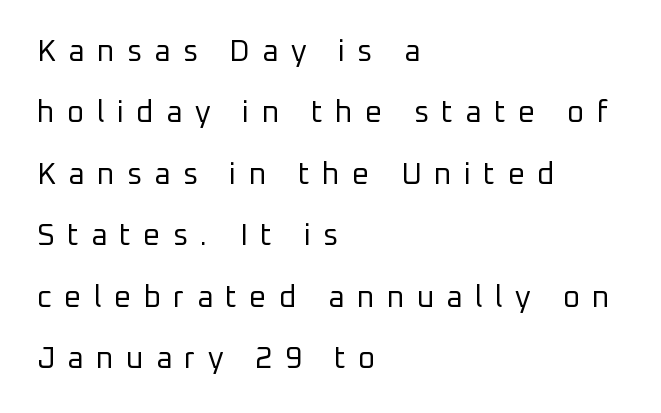
{"serif": "no", "italic": "no", "bold": "no", "weight": "regular", "width": "normal", "stroke_contrast": "low", "x_height": "medium", "monospaced": "no", "underline": "no", "align": "left", "line_spacing": "loose", "line_spacing_ratio": 2.05, "letter_spacing": "wide", "letter_spacing_em": 0.41, "glyph_px": 30}
